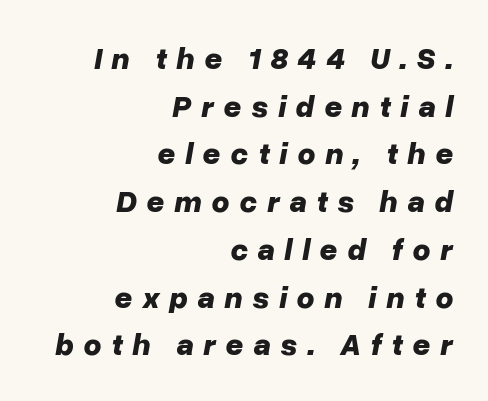
Q: Is the text bold? A: Yes.
Q: Is the text italic (slanted)? A: Yes, it leans right by about 10 degrees.
Q: Is the text underlined? A: No.
Q: How is the paragraph aligned? A: Right-aligned.
Q: Is the spacing between letters normal or unusually wide? A: Unusually wide.
Q: Is the spacing between lines tight, normal or loose? A: Normal.
Q: Width (condensed, normal, or wide)? A: Normal.
Q: Stroke contrast? A: Low.
Q: x-height? A: Medium.
Q: Monospaced? A: No.
